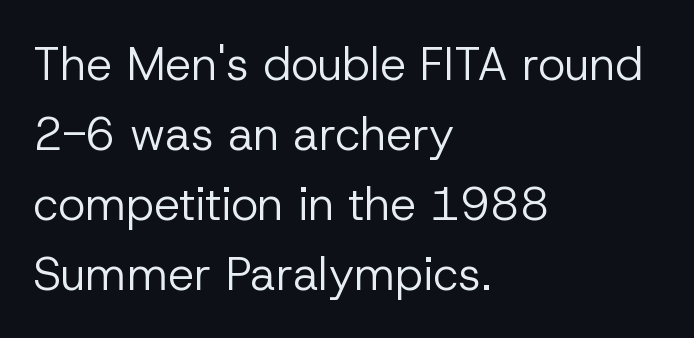
Q: Is the text bold? A: No.
Q: Is the text italic (slanted)? A: No, it is upright.
Q: Is the typeface a serif or a sans-serif typeface? A: Sans-serif.
Q: Is the text underlined? A: No.
Q: How is the paragraph aligned? A: Left-aligned.
Q: Is the spacing between letters normal or unusually wide? A: Normal.
Q: Is the spacing between lines tight, normal or loose? A: Normal.
Q: Width (condensed, normal, or wide)? A: Normal.
Q: Stroke contrast? A: Low.
Q: x-height? A: Medium.
Q: Monospaced? A: No.
